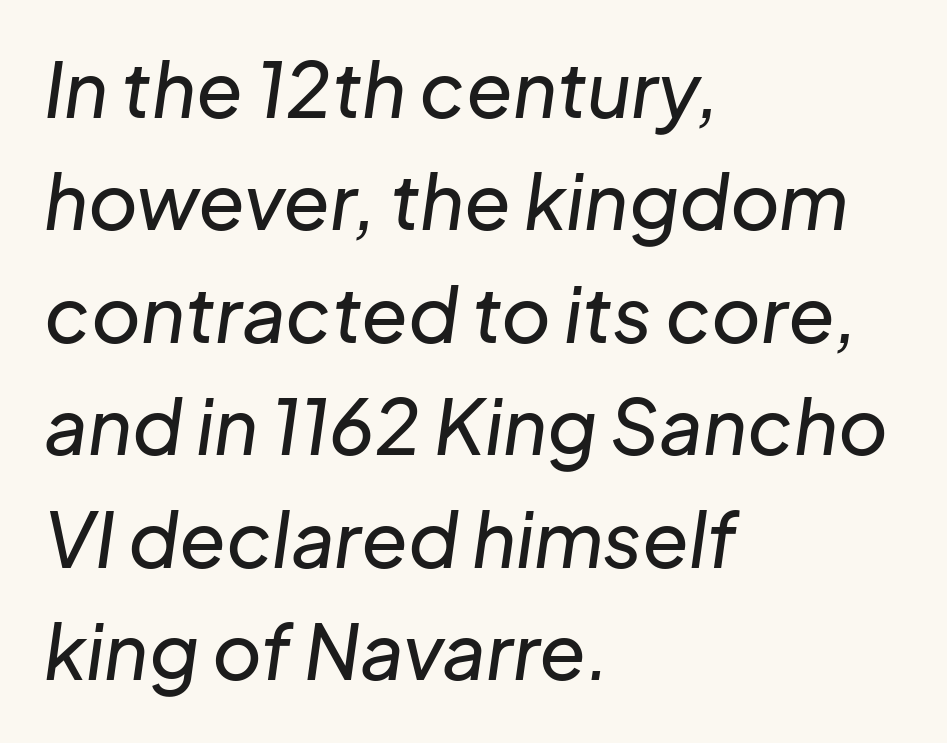
The image shows 76 px text type, italic (leaning right); set left-aligned, normal line spacing (1.48x), normal letter spacing, not underlined; low stroke contrast and a medium x-height.
